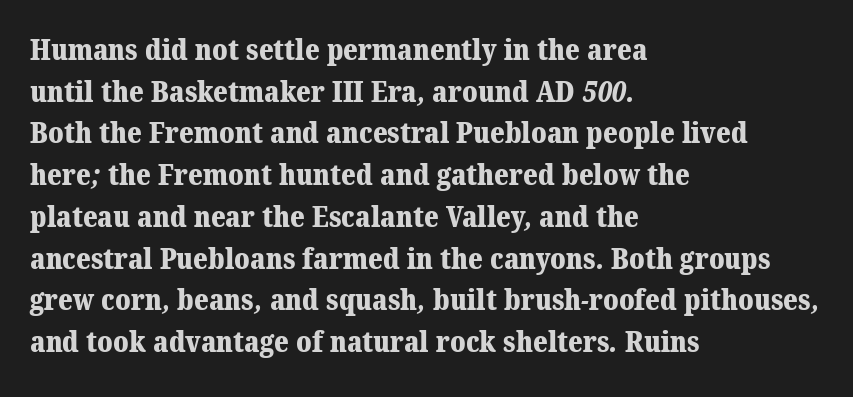
Q: Is the text bold? A: Yes.
Q: Is the typeface a serif or a sans-serif typeface? A: Serif.
Q: Is the text underlined? A: No.
Q: How is the paragraph aligned? A: Left-aligned.
Q: Is the spacing between letters normal or unusually wide? A: Normal.
Q: Is the spacing between lines tight, normal or loose? A: Normal.
Q: Width (condensed, normal, or wide)? A: Normal.
Q: Stroke contrast? A: Medium.
Q: x-height? A: Medium.
Q: Monospaced? A: No.
